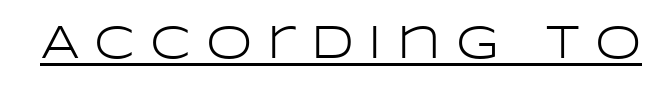
A typesetter would call this proportional, since set widths differ per character. No letter is thick-stroked: the sample isn't bold. This rendering employs a face without finishing strokes, i.e., a sans-serif. This is roman type, the default non-slanted kind.
